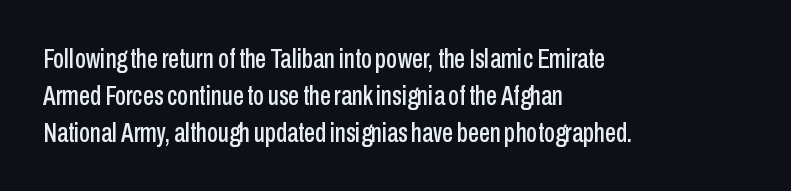
{"serif": "no", "italic": "no", "width": "condensed", "stroke_contrast": "low", "x_height": "medium", "monospaced": "no", "underline": "no", "align": "left", "line_spacing": "normal", "line_spacing_ratio": 1.32, "letter_spacing": "normal", "letter_spacing_em": 0.0, "glyph_px": 28}
